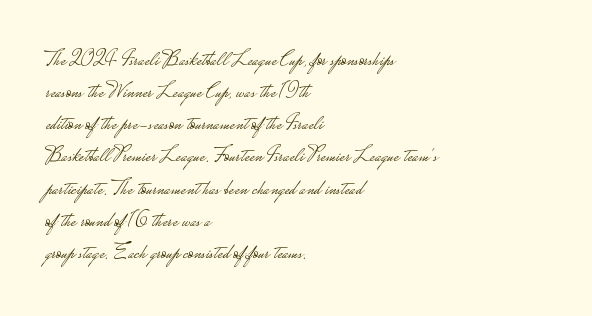
The image shows 21 px text type; set left-aligned, normal line spacing (1.53x), normal letter spacing, not underlined.
